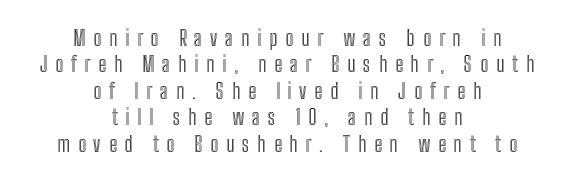
The image shows 21 px text type, upright; set centered, normal line spacing (1.26x), unusually wide letter spacing (+0.37 em), not underlined.
